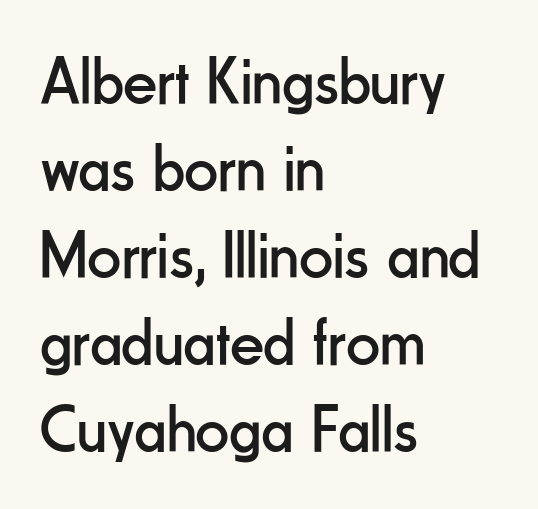
{"serif": "no", "italic": "no", "bold": "no", "weight": "regular", "width": "condensed", "stroke_contrast": "low", "x_height": "small", "monospaced": "no", "underline": "no", "align": "left", "line_spacing": "normal", "line_spacing_ratio": 1.3, "letter_spacing": "normal", "letter_spacing_em": 0.0, "glyph_px": 67}
